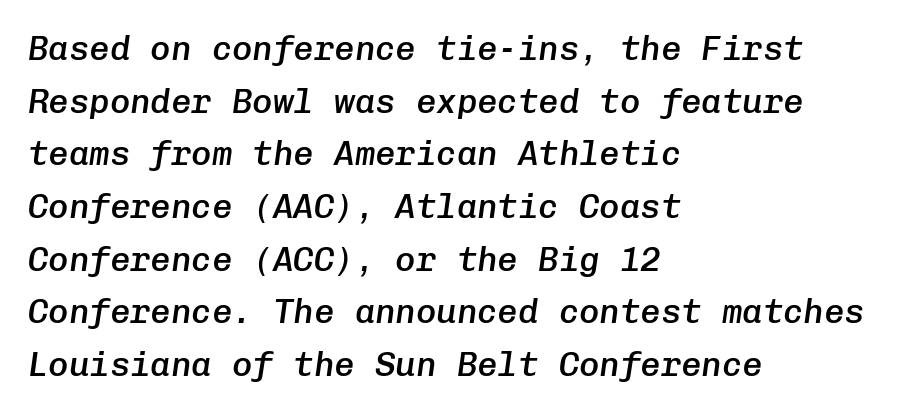
{"italic": "yes", "lean": "right", "slant_degrees": 8, "bold": "semi", "weight": "semibold", "width": "normal", "stroke_contrast": "low", "x_height": "medium", "monospaced": "yes", "underline": "no", "align": "left", "line_spacing": "normal", "line_spacing_ratio": 1.55, "letter_spacing": "normal", "letter_spacing_em": 0.0, "glyph_px": 34}
